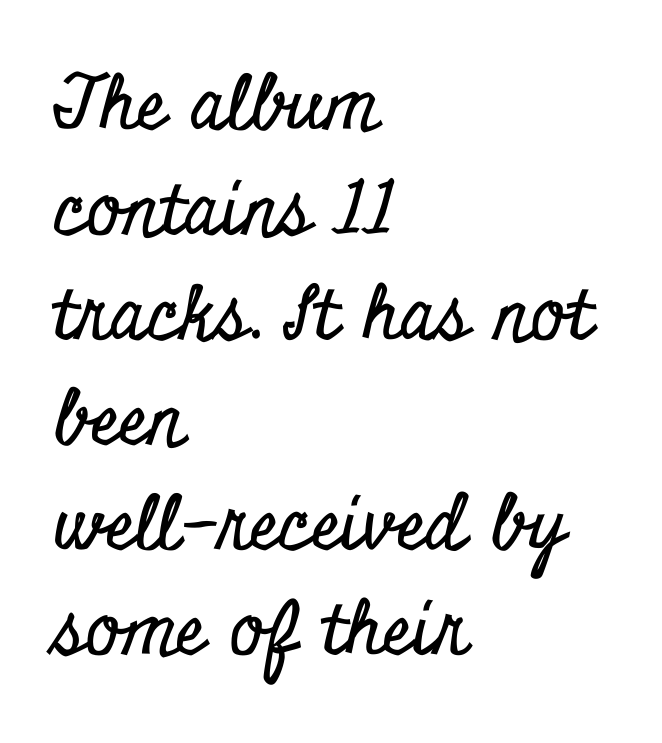
{"serif": "yes", "width": "condensed", "stroke_contrast": "low", "x_height": "small", "monospaced": "no", "underline": "no", "align": "left", "line_spacing": "normal", "line_spacing_ratio": 1.42, "letter_spacing": "normal", "letter_spacing_em": 0.0, "glyph_px": 74}
